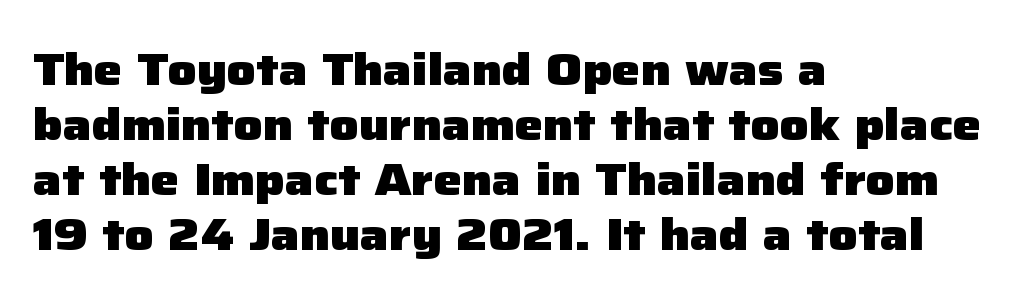
Style check: upright. What stands out about the letter spacing? Nothing — it is the standard amount. The strokes are fattened all the way to bold. This rendering employs a face without finishing strokes, i.e., a sans-serif. This sample has the flowing, uneven cadence of proportional lettering. Leftover space on each line is placed entirely after the last word.
